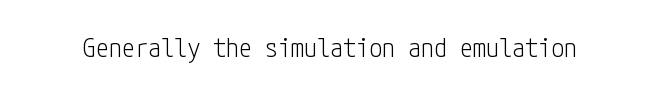
Q: Is the text bold? A: No.
Q: Is the text italic (slanted)? A: No, it is upright.
Q: Is the text underlined? A: No.
Q: Is the spacing between letters normal or unusually wide? A: Normal.
